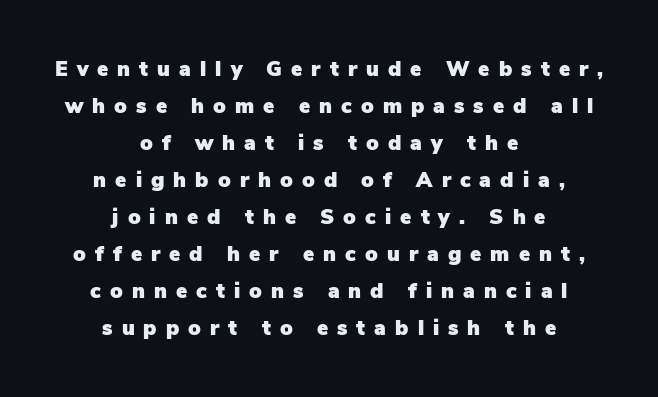
Q: Is the text italic (slanted)? A: No, it is upright.
Q: Is the text underlined? A: No.
Q: How is the paragraph aligned? A: Centered.
Q: Is the spacing between letters normal or unusually wide? A: Unusually wide.
